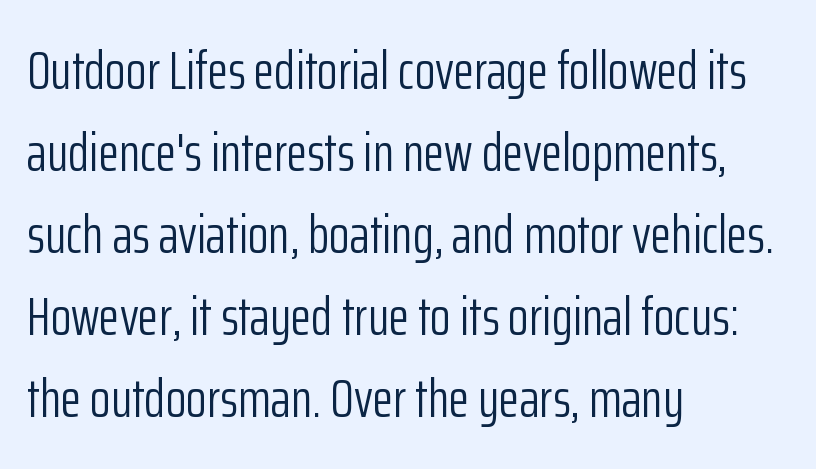
{"serif": "no", "italic": "no", "bold": "no", "weight": "light", "width": "condensed", "stroke_contrast": "low", "x_height": "medium", "monospaced": "no", "underline": "no", "align": "left", "line_spacing": "normal", "line_spacing_ratio": 1.52, "letter_spacing": "normal", "letter_spacing_em": 0.0, "glyph_px": 54}
